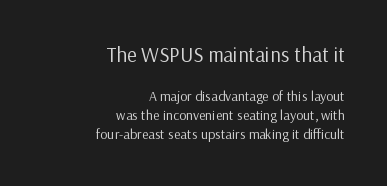
{"italic": "no", "bold": "no", "underline": "no", "align": "right", "line_spacing": "normal", "line_spacing_ratio": 1.36, "letter_spacing": "normal", "letter_spacing_em": 0.0, "larger_block": "first", "size_ratio": 1.5, "glyph_px": 21}
